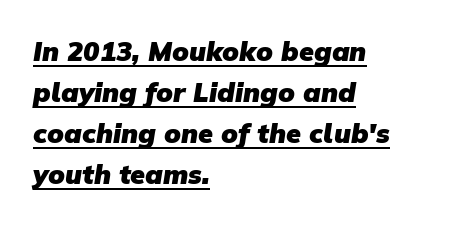
{"bold": "yes", "underline": "yes", "align": "left", "line_spacing": "normal", "line_spacing_ratio": 1.52, "letter_spacing": "normal", "letter_spacing_em": 0.0, "glyph_px": 27}
